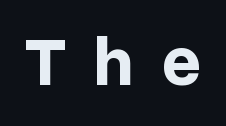
The image shows 69 px bold sans-serif type, upright; set unusually wide letter spacing (+0.4 em), not underlined; low stroke contrast and a medium x-height.
